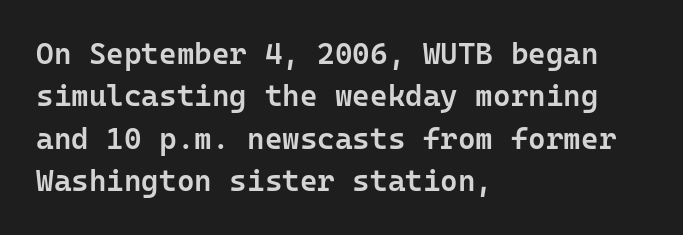
{"serif": "no", "italic": "no", "bold": "semi", "weight": "semibold", "width": "normal", "stroke_contrast": "low", "x_height": "medium", "monospaced": "yes", "underline": "no", "align": "left", "line_spacing": "normal", "line_spacing_ratio": 1.41, "letter_spacing": "normal", "letter_spacing_em": 0.0, "glyph_px": 30}
